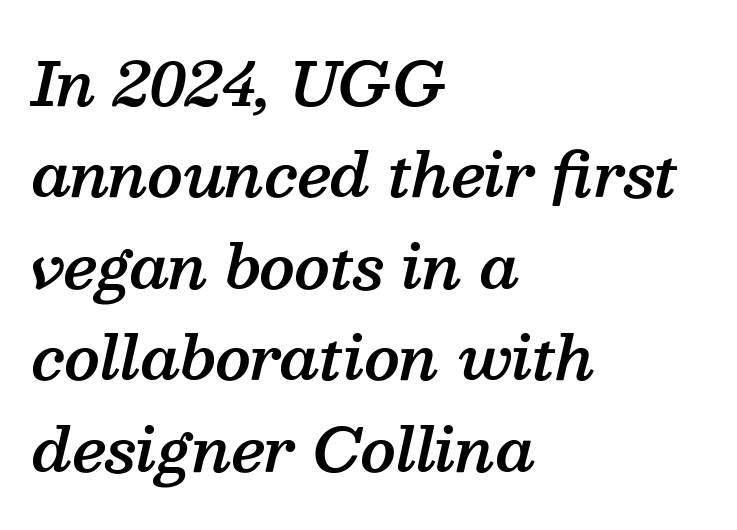
Q: Is the text bold? A: Semi-bold.
Q: Is the text italic (slanted)? A: Yes, it leans right by about 13 degrees.
Q: Is the typeface a serif or a sans-serif typeface? A: Serif.
Q: Is the text underlined? A: No.
Q: How is the paragraph aligned? A: Left-aligned.
Q: Is the spacing between letters normal or unusually wide? A: Normal.
Q: Is the spacing between lines tight, normal or loose? A: Normal.
Q: Width (condensed, normal, or wide)? A: Normal.
Q: Stroke contrast? A: Medium.
Q: x-height? A: Medium.
Q: Monospaced? A: No.
